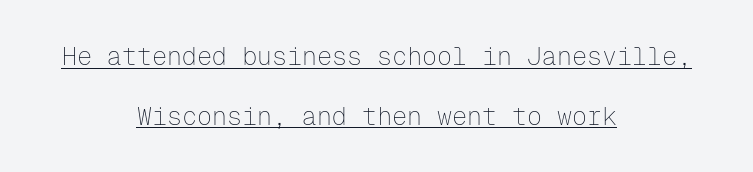
The image shows 25 px text type, upright; set centered, loose line spacing (2.39x), normal letter spacing, underlined.
